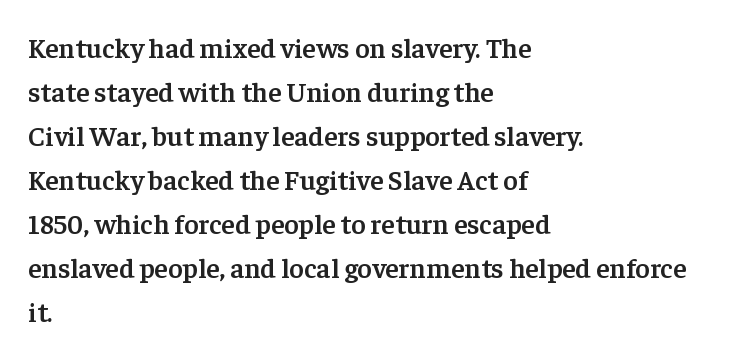
Q: Is the text bold? A: Semi-bold.
Q: Is the text italic (slanted)? A: No, it is upright.
Q: Is the typeface a serif or a sans-serif typeface? A: Serif.
Q: Is the text underlined? A: No.
Q: How is the paragraph aligned? A: Left-aligned.
Q: Is the spacing between letters normal or unusually wide? A: Normal.
Q: Is the spacing between lines tight, normal or loose? A: Normal.
Q: Width (condensed, normal, or wide)? A: Normal.
Q: Stroke contrast? A: Low.
Q: x-height? A: Medium.
Q: Monospaced? A: No.
